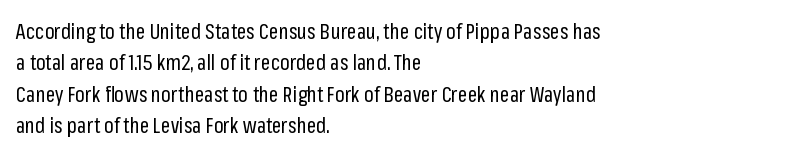
The image shows 21 px text type, upright; set left-aligned, normal line spacing (1.5x), normal letter spacing, not underlined.
